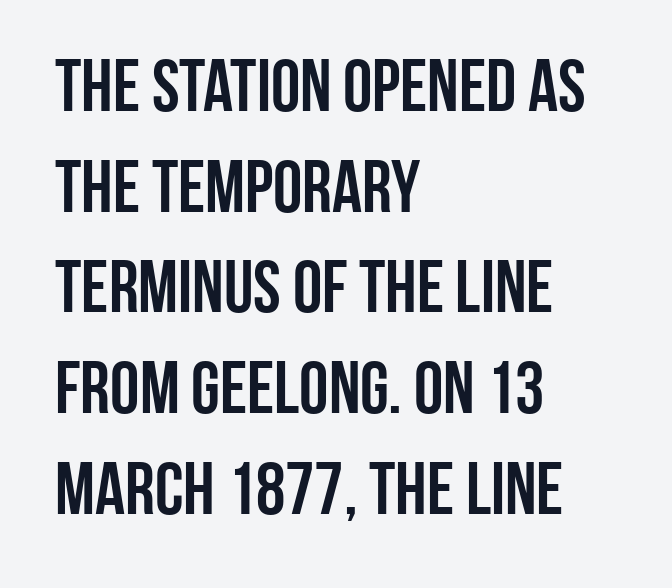
{"serif": "no", "italic": "no", "width": "condensed", "stroke_contrast": "low", "x_height": "large", "monospaced": "no", "underline": "no", "align": "left", "line_spacing": "normal", "line_spacing_ratio": 1.36, "letter_spacing": "normal", "letter_spacing_em": 0.0, "glyph_px": 74}
